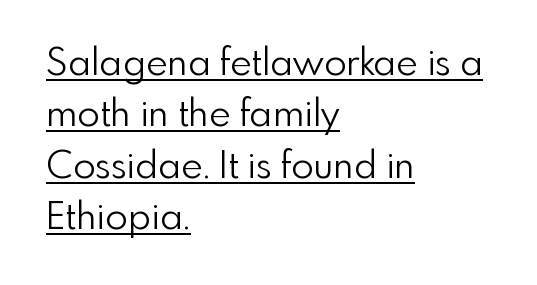
The passage shown is not bold in any degree. Standard letterfit; no display-style spreading of the glyphs. One-word summary of the alignment: left. The space between consecutive lines is moderate. Upright lettering throughout. The letters advance in unequal steps, a hallmark of proportional type.
